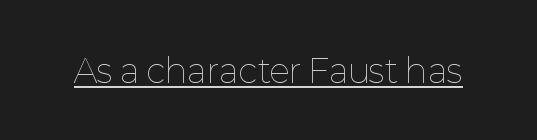
Q: Is the text bold? A: No.
Q: Is the text italic (slanted)? A: No, it is upright.
Q: Is the text underlined? A: Yes.
Q: Is the spacing between letters normal or unusually wide? A: Normal.
Q: Width (condensed, normal, or wide)? A: Normal.
Q: Stroke contrast? A: Low.
Q: x-height? A: Medium.
Q: Monospaced? A: No.
